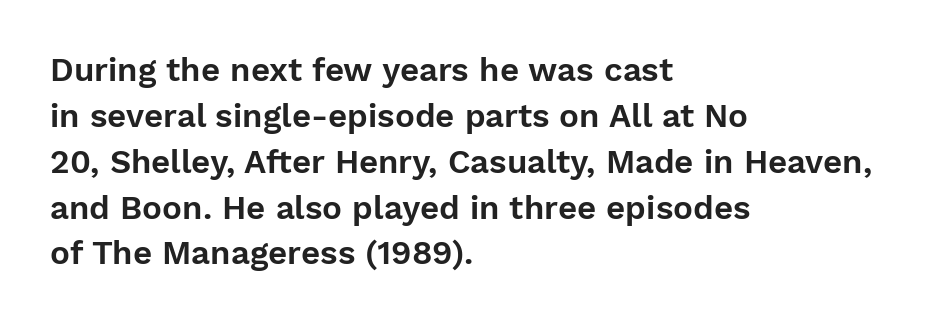
Q: Is the text italic (slanted)? A: No, it is upright.
Q: Is the typeface a serif or a sans-serif typeface? A: Sans-serif.
Q: Is the text underlined? A: No.
Q: How is the paragraph aligned? A: Left-aligned.
Q: Is the spacing between letters normal or unusually wide? A: Normal.
Q: Is the spacing between lines tight, normal or loose? A: Normal.
Q: Width (condensed, normal, or wide)? A: Normal.
Q: Stroke contrast? A: Low.
Q: x-height? A: Medium.
Q: Monospaced? A: No.
